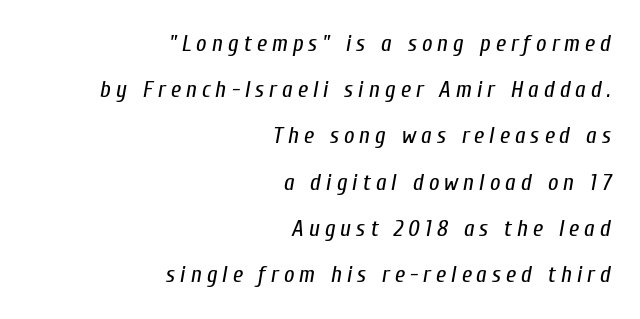
Q: Is the text bold? A: No.
Q: Is the text italic (slanted)? A: Yes, it leans right by about 10 degrees.
Q: Is the text underlined? A: No.
Q: How is the paragraph aligned? A: Right-aligned.
Q: Is the spacing between letters normal or unusually wide? A: Unusually wide.
Q: Is the spacing between lines tight, normal or loose? A: Loose.
